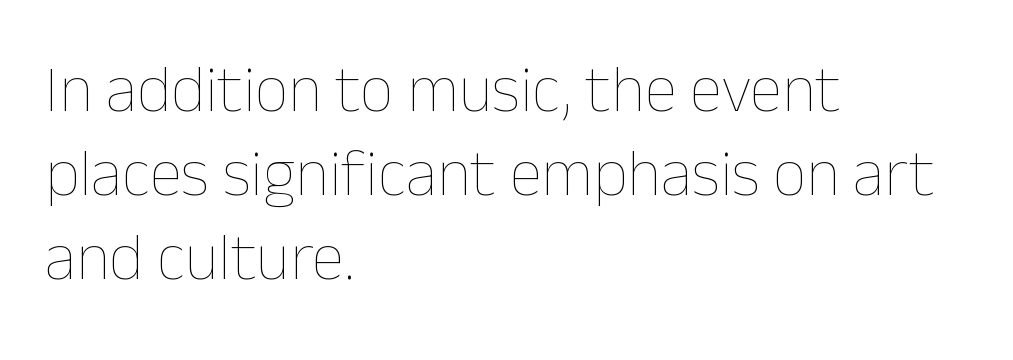
Q: Is the text bold? A: No.
Q: Is the text italic (slanted)? A: No, it is upright.
Q: Is the text underlined? A: No.
Q: How is the paragraph aligned? A: Left-aligned.
Q: Is the spacing between letters normal or unusually wide? A: Normal.
Q: Is the spacing between lines tight, normal or loose? A: Normal.
Q: Width (condensed, normal, or wide)? A: Normal.
Q: Stroke contrast? A: Low.
Q: x-height? A: Medium.
Q: Monospaced? A: No.
